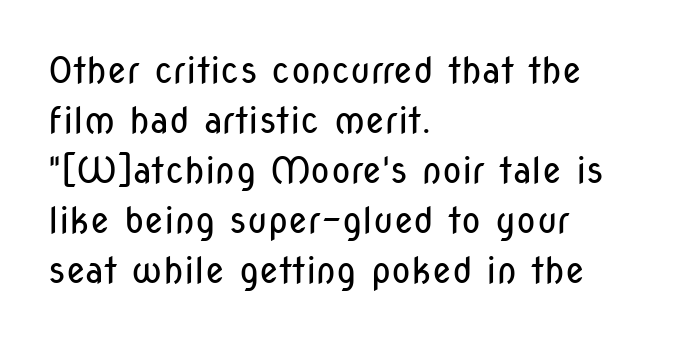
Think of a printed novel: that variable character pitch is what you see here. A classic flush-left, rag-right setting is used for this passage. The passage shown is typeset with a sans-serif family. Quick note: interline space is typical. This is the regular roman posture of the typeface. Each row of text sits above clean, open space.
